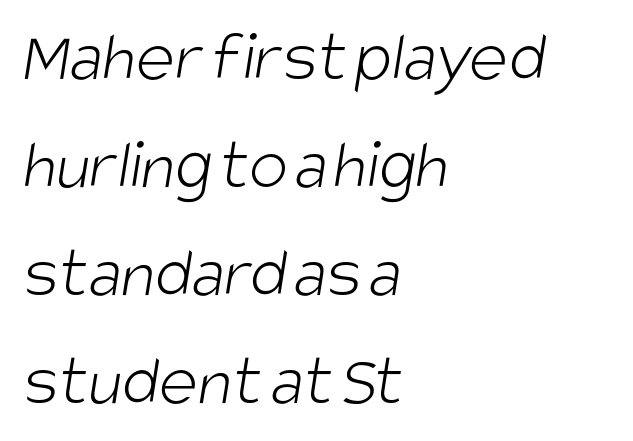
Q: Is the text bold? A: No.
Q: Is the typeface a serif or a sans-serif typeface? A: Sans-serif.
Q: Is the text underlined? A: No.
Q: How is the paragraph aligned? A: Left-aligned.
Q: Is the spacing between letters normal or unusually wide? A: Normal.
Q: Is the spacing between lines tight, normal or loose? A: Normal.
Q: Width (condensed, normal, or wide)? A: Condensed.
Q: Stroke contrast? A: Low.
Q: x-height? A: Large.
Q: Monospaced? A: No.
